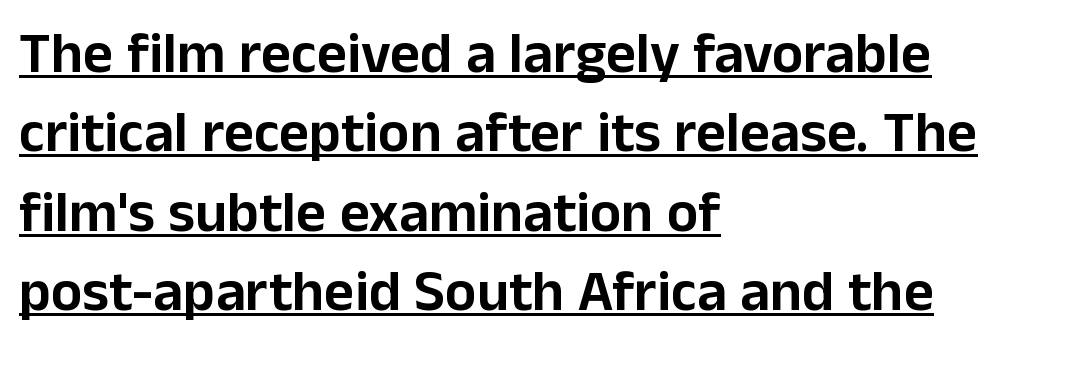
The image shows 58 px sans-serif type, upright; set left-aligned, normal line spacing (1.37x), normal letter spacing, underlined; low stroke contrast and a medium x-height.
